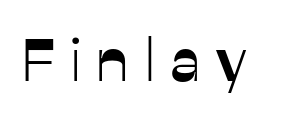
{"serif": "no", "italic": "no", "width": "normal", "stroke_contrast": "low", "x_height": "medium", "monospaced": "no", "underline": "no", "letter_spacing": "wide", "letter_spacing_em": 0.27, "glyph_px": 60}
